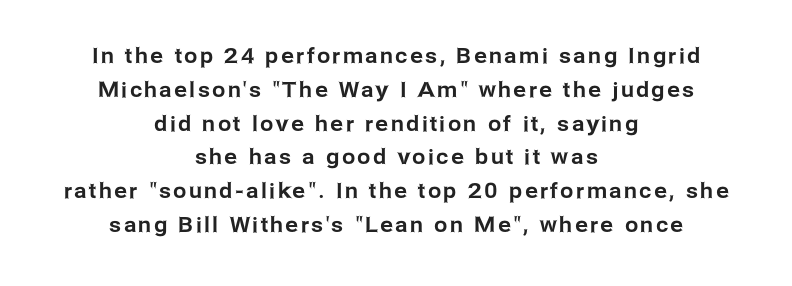
Vertically, the passage feels balanced, rows spaced as you'd expect. The letters stand upright; this is a roman face. Letters rest on an invisible, unmarked baseline. In CSS terms this would be text-align: center.
